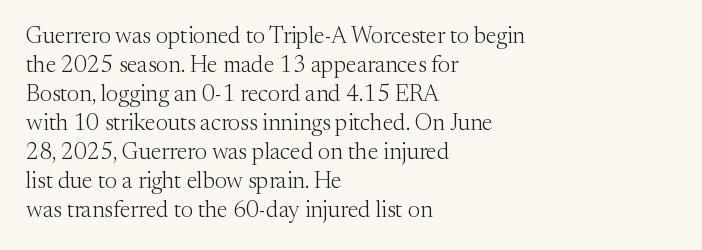
The image shows 23 px text type, upright; set left-aligned, normal line spacing (1.26x), normal letter spacing, not underlined.
